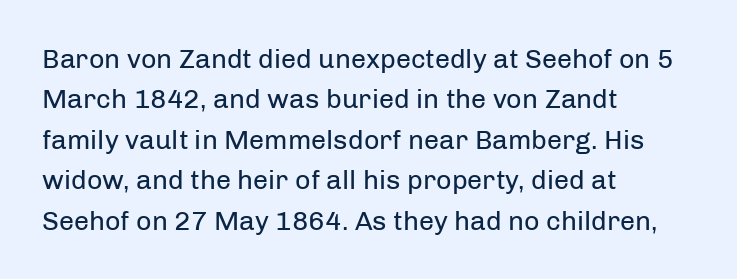
The passage shown stacks its lines at a standard gap. Students, note that the glyphs here touch the page at normal intervals. This reads as an unemphasized weight, regular at the heaviest. Typeset ragged right — the left edge is the straight one. No italicization has been applied; the sample stays upright.
